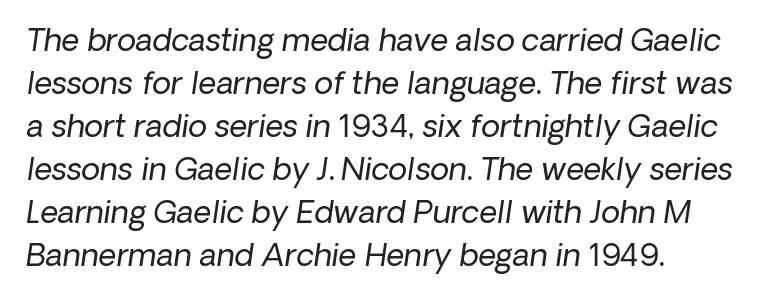
How would I describe the line gaps? Plain and ordinary. Looks like regular typesetting: each glyph gets only the width it needs. The font is comparable to plain body text, perhaps lighter. Italic? Definitely — the glyphs are oblique. Left-aligned paragraph, ragged on the right. Tracking here is standard; glyphs follow each other at the usual distance.
